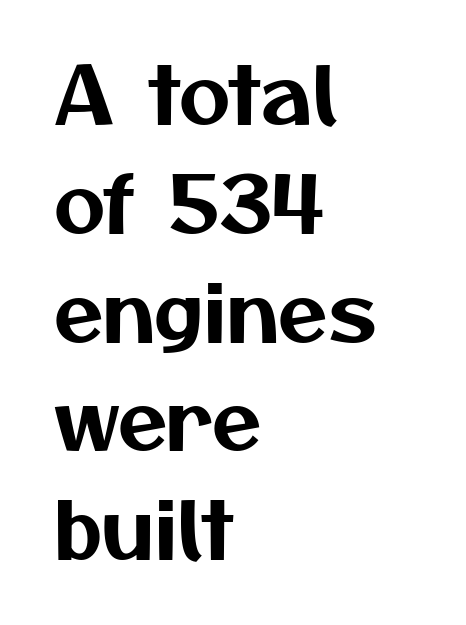
Q: Is the typeface a serif or a sans-serif typeface? A: Sans-serif.
Q: Is the text underlined? A: No.
Q: How is the paragraph aligned? A: Left-aligned.
Q: Is the spacing between letters normal or unusually wide? A: Normal.
Q: Is the spacing between lines tight, normal or loose? A: Normal.
Q: Width (condensed, normal, or wide)? A: Normal.
Q: Stroke contrast? A: Medium.
Q: x-height? A: Medium.
Q: Monospaced? A: No.
